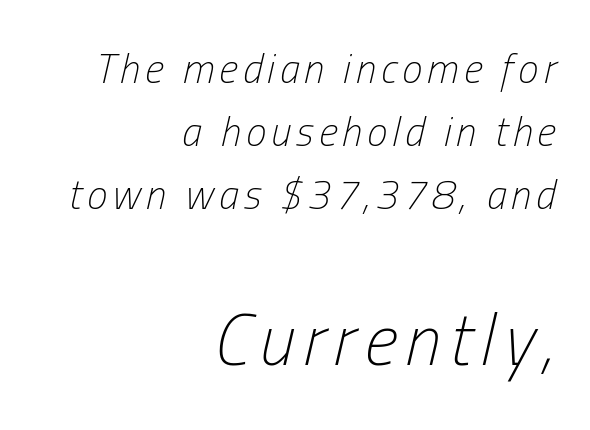
Q: Is the text bold? A: No.
Q: Is the text italic (slanted)? A: Yes, it leans right by about 13 degrees.
Q: Is the text underlined? A: No.
Q: How is the paragraph aligned? A: Right-aligned.
Q: Is the spacing between lines tight, normal or loose? A: Normal.
Q: Which block of text is set in a larger size, the first (top) or the second (bottom)? A: The second (bottom) one.
Q: Width (condensed, normal, or wide)? A: Condensed.
Q: Stroke contrast? A: Low.
Q: x-height? A: Medium.
Q: Monospaced? A: No.
